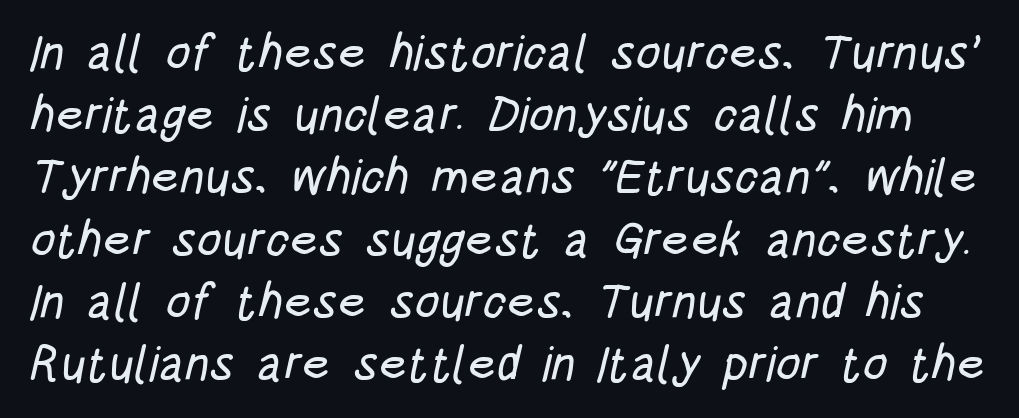
{"serif": "no", "width": "condensed", "stroke_contrast": "low", "x_height": "large", "monospaced": "no", "underline": "no", "line_spacing": "normal", "line_spacing_ratio": 1.27, "letter_spacing": "normal", "letter_spacing_em": 0.0, "glyph_px": 49}
